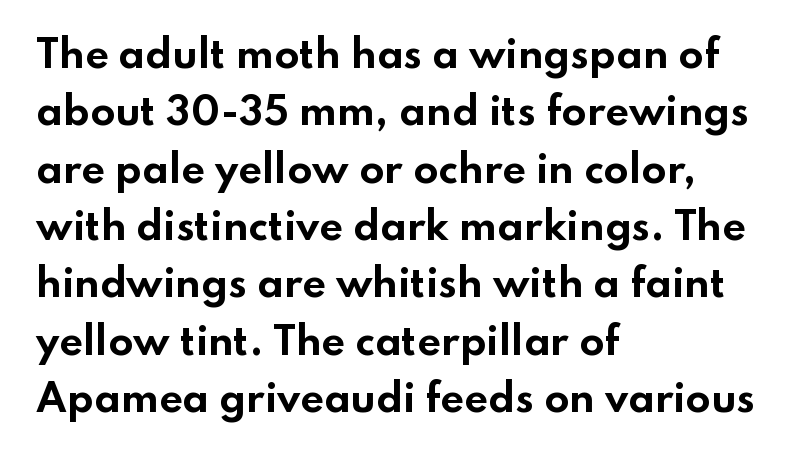
{"serif": "no", "italic": "no", "bold": "yes", "weight": "bold", "width": "wide", "stroke_contrast": "low", "x_height": "small", "monospaced": "no", "underline": "no", "align": "left", "line_spacing": "normal", "line_spacing_ratio": 1.55, "letter_spacing": "normal", "letter_spacing_em": 0.0, "glyph_px": 37}
